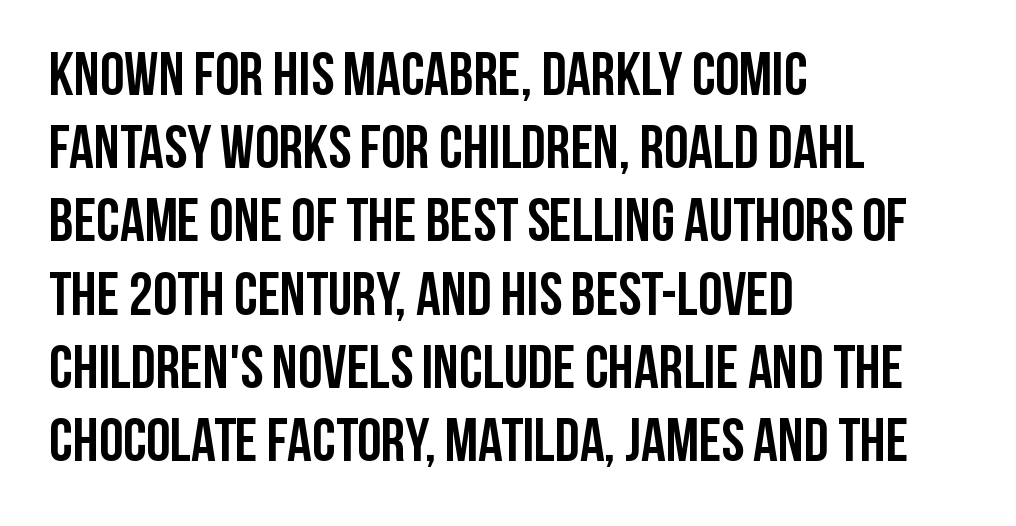
The image shows 61 px semibold, condensed sans-serif type, upright; set left-aligned, line spacing 1.2x, normal letter spacing, not underlined; low stroke contrast and a large x-height.
